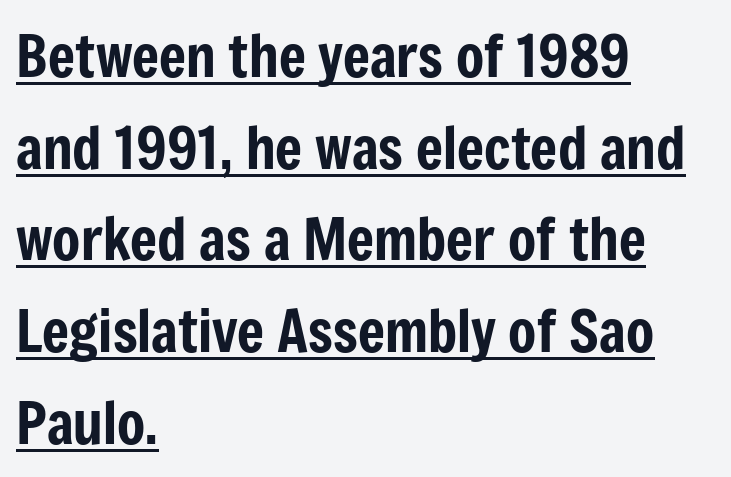
Examine the stroke ends and you'll find no serifs. Each word holds together tightly as a unit, with standard inter-letter gaps. The passage is arranged the way most books set body copy — flush left. The rendering uses natural spacing where letterforms have individual widths. Italic: no, the glyphs are upright roman.
